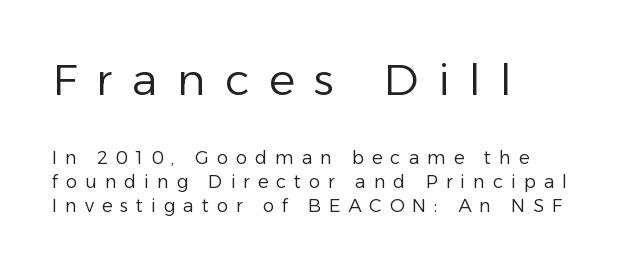
How are the letters spaced? Widely, with obvious added tracking. The rendering uses natural spacing where letterforms have individual widths. The lettering stays uniformly vertical, giving the passage a roman look. Descender tails drop into unmarked territory. You can tell from the bare stems that sans-serif type was used. Bold? No — there's no thickening of the strokes.
